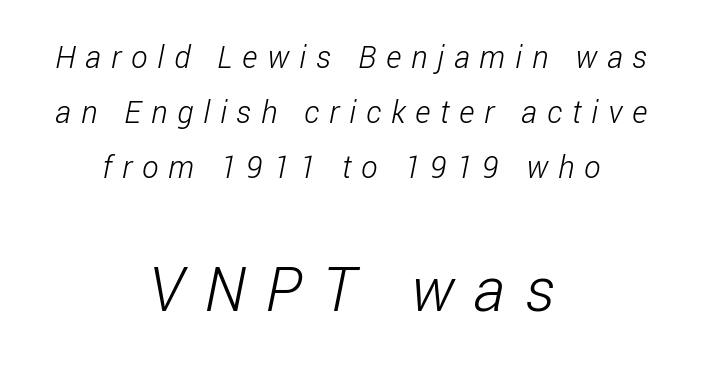
Tracking here is generous; glyphs stand well apart from one another. This sample uses a sans-serif face. Unbolded letterforms with no extra heft. The lower block of text is set noticeably larger than the block above it.
